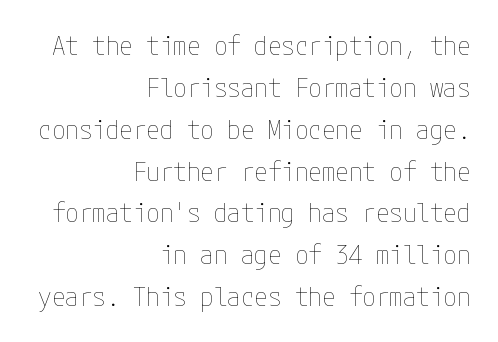
Reading down the column, the eye jumps a familiar distance to each next line. Reading down the block, your eye finds every line finishing at a fixed right position. The strip under each line holds only bare page. The strokes are not fattened; the text isn't bold. Caption: standard tracking, unaltered.
